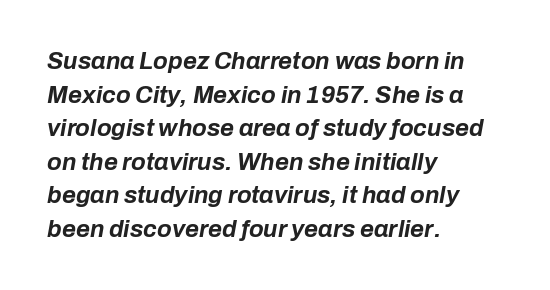
The gap between lines stays unmarked. A dark, heavy texture on the line: the type is bold. These lines are set flush left with a ragged right edge. Is the type slanted? Yes — the strokes lean at a clear angle.
